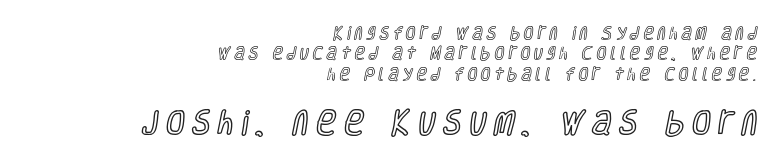
{"underline": "no", "align": "right", "line_spacing": "normal", "line_spacing_ratio": 1.46, "letter_spacing": "wide", "letter_spacing_em": 0.29, "larger_block": "second", "size_ratio": 1.93, "glyph_px": 27}
